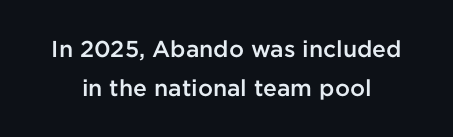
The image shows 23 px text type, upright; set line spacing 1.71x, normal letter spacing, not underlined.
